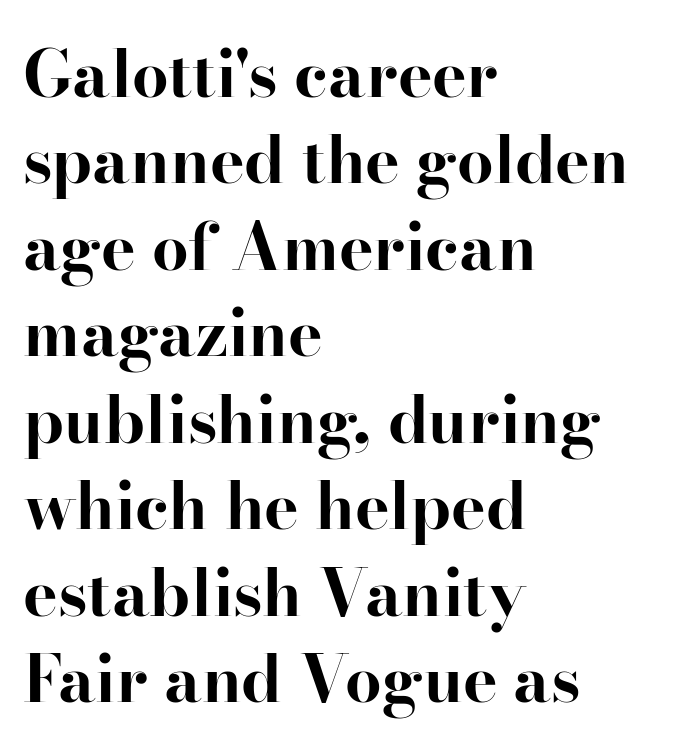
{"serif": "yes", "italic": "no", "bold": "yes", "weight": "bold", "width": "normal", "stroke_contrast": "high", "x_height": "small", "monospaced": "no", "underline": "no", "align": "left", "line_spacing": "normal", "line_spacing_ratio": 1.33, "letter_spacing": "normal", "letter_spacing_em": 0.0, "glyph_px": 65}
